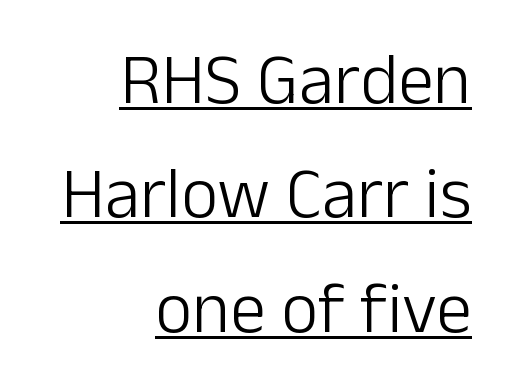
{"serif": "no", "italic": "no", "bold": "no", "weight": "light", "width": "normal", "stroke_contrast": "low", "x_height": "medium", "monospaced": "no", "underline": "yes", "align": "right", "line_spacing": "normal", "line_spacing_ratio": 1.59, "letter_spacing": "normal", "letter_spacing_em": 0.0, "glyph_px": 72}
